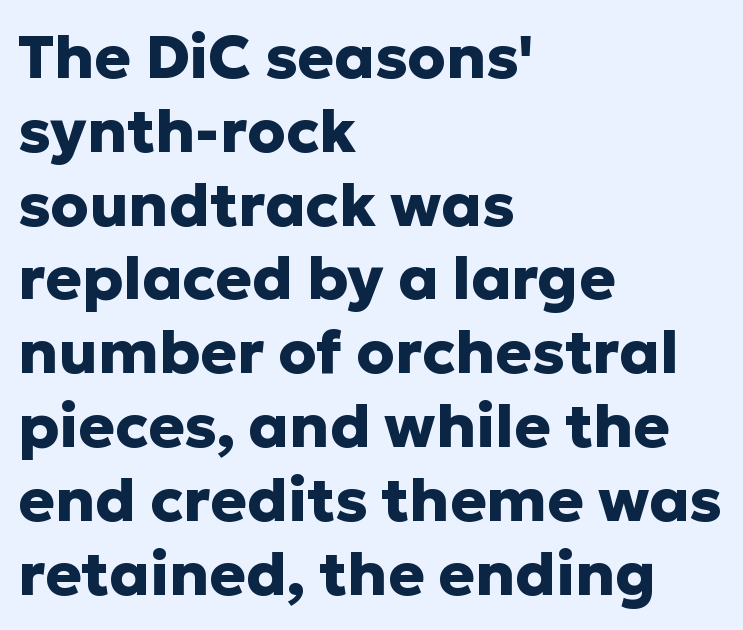
Q: Is the text bold? A: Yes.
Q: Is the text italic (slanted)? A: No, it is upright.
Q: Is the typeface a serif or a sans-serif typeface? A: Sans-serif.
Q: Is the text underlined? A: No.
Q: How is the paragraph aligned? A: Left-aligned.
Q: Is the spacing between letters normal or unusually wide? A: Normal.
Q: Width (condensed, normal, or wide)? A: Normal.
Q: Stroke contrast? A: Low.
Q: x-height? A: Medium.
Q: Monospaced? A: No.
